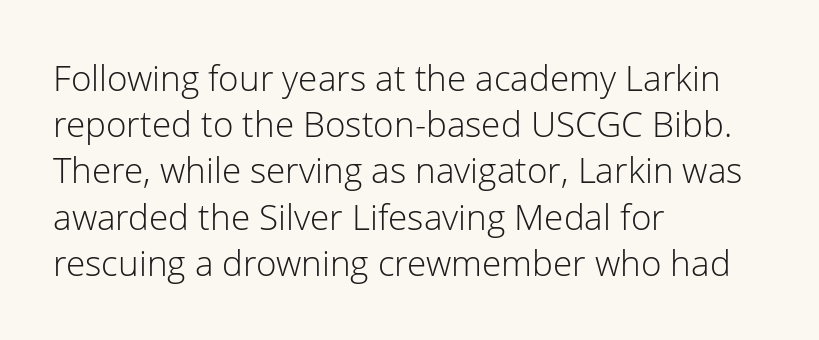
Summary of vertical rhythm: regular, with standard interline spacing. Students, note that the glyphs here touch the page at normal intervals. The specimen omits any rule beneath the text block's lines. Weight: regular or lighter. The specimen reads as upright at a glance. Teacher's note: observe the even left margin — that is flush-left alignment.
